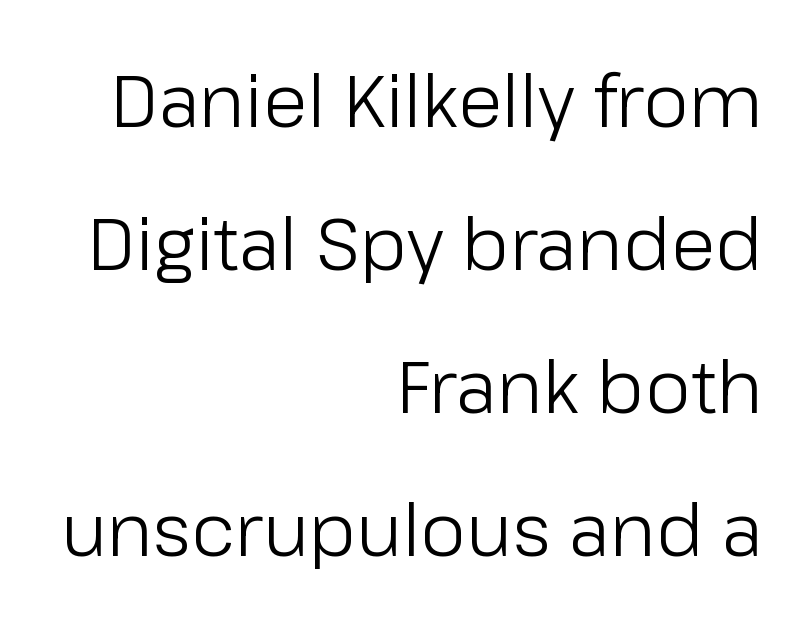
The image shows 73 px light sans-serif type, upright; set right-aligned, loose line spacing (1.96x), normal letter spacing, not underlined; low stroke contrast and a medium x-height.
